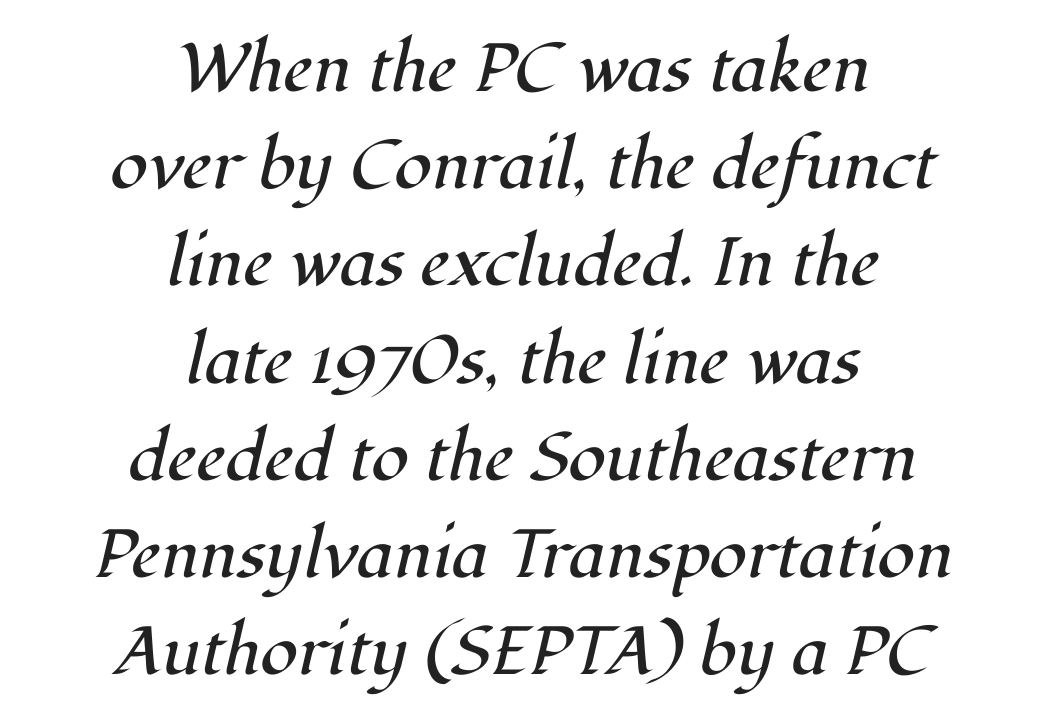
{"serif": "yes", "italic": "yes", "lean": "right", "slant_degrees": 12, "bold": "no", "weight": "regular", "width": "normal", "stroke_contrast": "high", "x_height": "medium", "monospaced": "no", "underline": "no", "align": "center", "line_spacing": "normal", "line_spacing_ratio": 1.43, "letter_spacing": "normal", "letter_spacing_em": 0.0, "glyph_px": 68}
